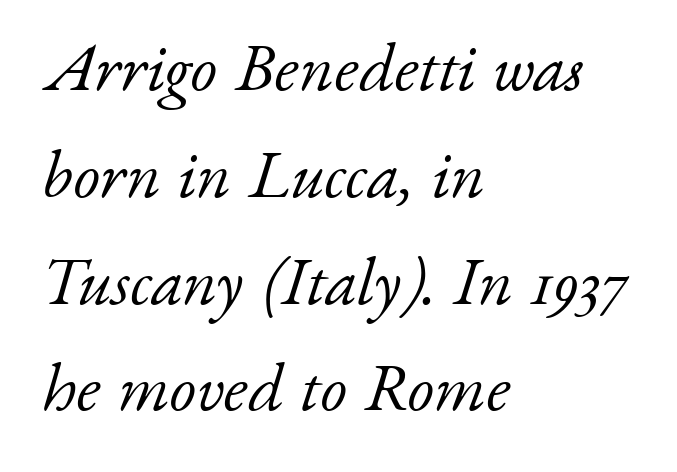
Q: Is the text bold? A: No.
Q: Is the text italic (slanted)? A: Yes, it leans right by about 17 degrees.
Q: Is the typeface a serif or a sans-serif typeface? A: Serif.
Q: Is the text underlined? A: No.
Q: How is the paragraph aligned? A: Left-aligned.
Q: Is the spacing between letters normal or unusually wide? A: Normal.
Q: Is the spacing between lines tight, normal or loose? A: Normal.
Q: Width (condensed, normal, or wide)? A: Normal.
Q: Stroke contrast? A: Low.
Q: x-height? A: Small.
Q: Monospaced? A: No.
